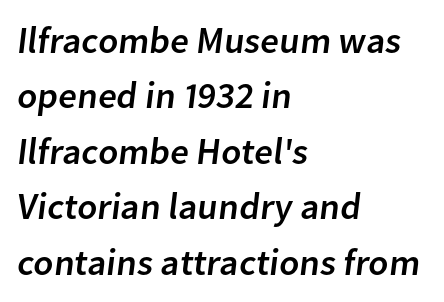
The image shows 37 px sans-serif type; set left-aligned, normal line spacing (1.5x), normal letter spacing, not underlined; low stroke contrast and a medium x-height.
